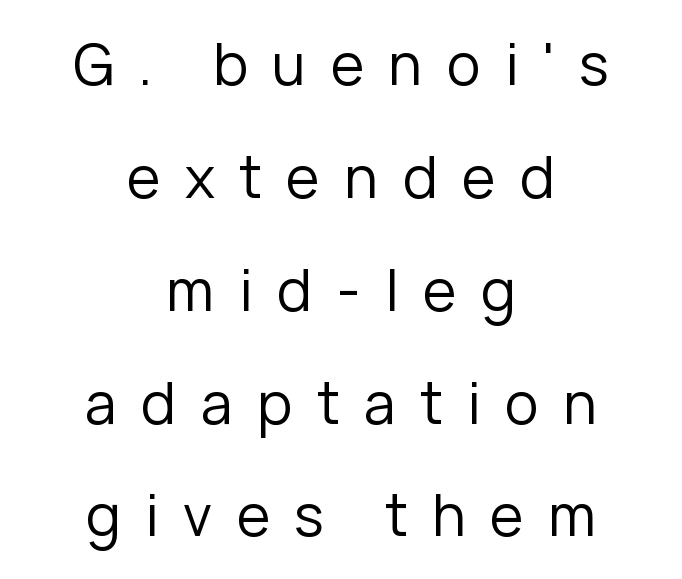
The strip under each line holds only bare page. No extra ink here — the face is not bold. The face used here is a sans, in the tradition of grotesques and geometrics. This sample uses an upright cut, with every glyph sitting square on the baseline. In CSS terms this would be text-align: center. Proportional: the letters do not fall into vertical columns.
